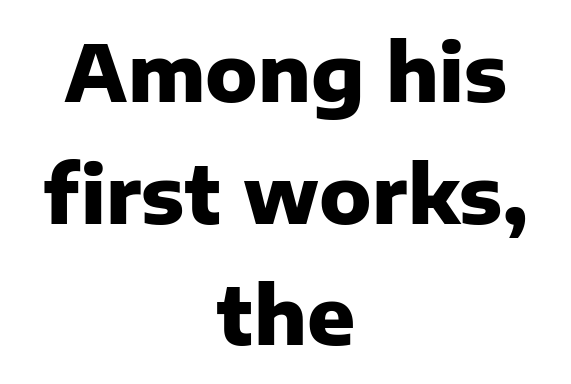
{"serif": "no", "italic": "no", "bold": "yes", "weight": "heavy", "width": "normal", "stroke_contrast": "low", "x_height": "medium", "monospaced": "no", "underline": "no", "align": "center", "line_spacing": "normal", "line_spacing_ratio": 1.54, "letter_spacing": "normal", "letter_spacing_em": 0.0, "glyph_px": 79}
